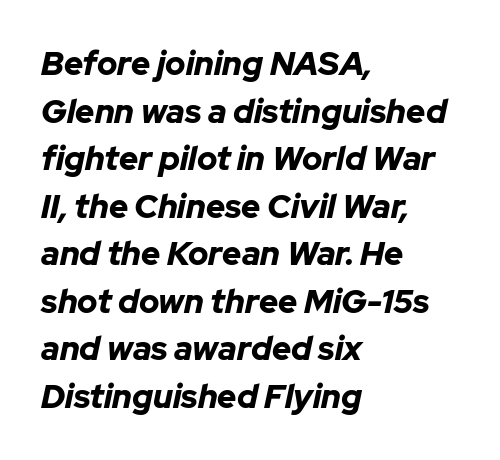
Emphasis-style slanted type is in use. Left-aligned paragraph, ragged on the right. A typesetter would call this zero additional tracking. The words here are not underlined. Weight check: bold — yes, fully.
